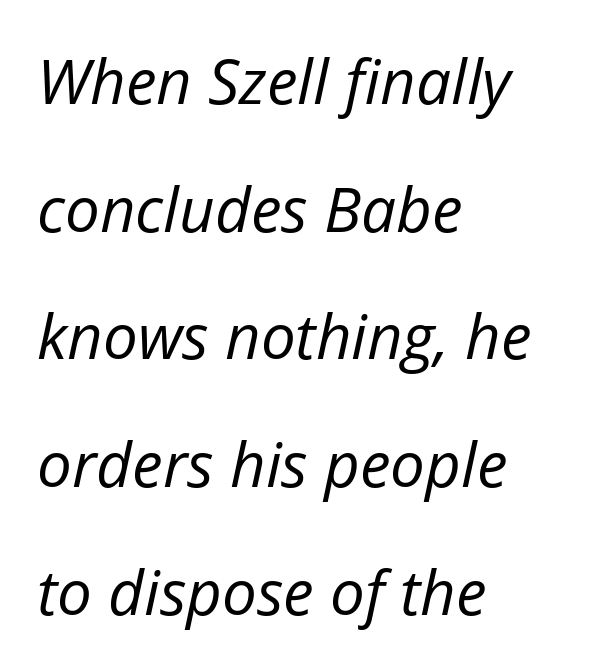
Q: Is the text bold? A: No.
Q: Is the text italic (slanted)? A: Yes, it leans right by about 12 degrees.
Q: Is the text underlined? A: No.
Q: How is the paragraph aligned? A: Left-aligned.
Q: Is the spacing between letters normal or unusually wide? A: Normal.
Q: Is the spacing between lines tight, normal or loose? A: Loose.
Q: Width (condensed, normal, or wide)? A: Normal.
Q: Stroke contrast? A: Low.
Q: x-height? A: Medium.
Q: Monospaced? A: No.
